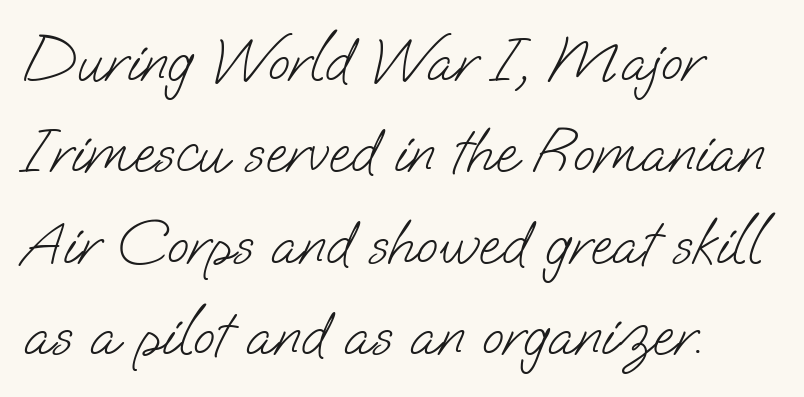
Standard letterfit; no display-style spreading of the glyphs. The passage is arranged the way most books set body copy — flush left. Does the type have serifs? No, each stem ends abruptly. The characters are drawn with everyday or finer stroke widths. In terms of leading, this rendering sits right in the middle. Do the characters align in a grid? No, the font is proportional.
